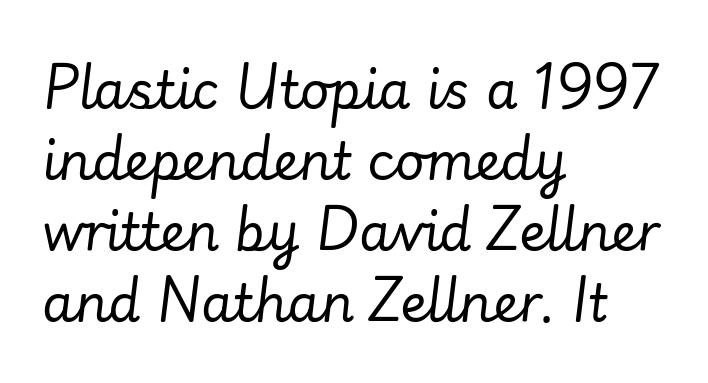
{"italic": "yes", "lean": "right", "slant_degrees": 7, "bold": "no", "weight": "regular", "width": "normal", "stroke_contrast": "low", "x_height": "small", "monospaced": "no", "underline": "no", "align": "left", "line_spacing": "normal", "line_spacing_ratio": 1.39, "letter_spacing": "normal", "letter_spacing_em": 0.0, "glyph_px": 51}
